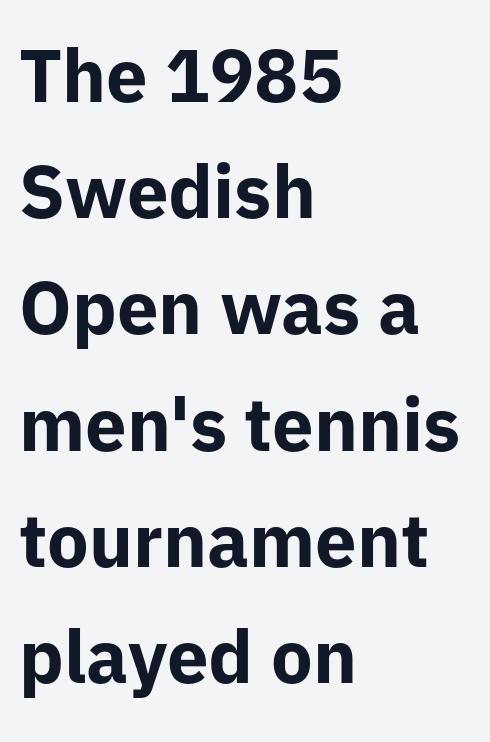
The face used here is proportionally spaced, like ordinary book or web type. The strokes are fattened all the way to bold. Typeset ragged right — the left edge is the straight one. Successive baselines arrive at the customary interval.
